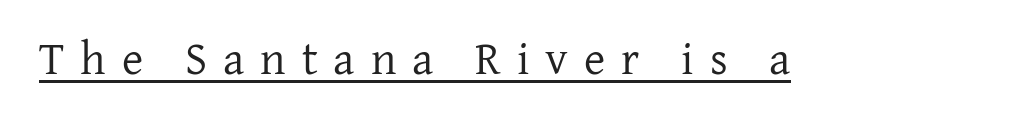
The image shows 46 px regular-weight serif type, upright; set unusually wide letter spacing (+0.35 em), underlined; low stroke contrast and a medium x-height.
